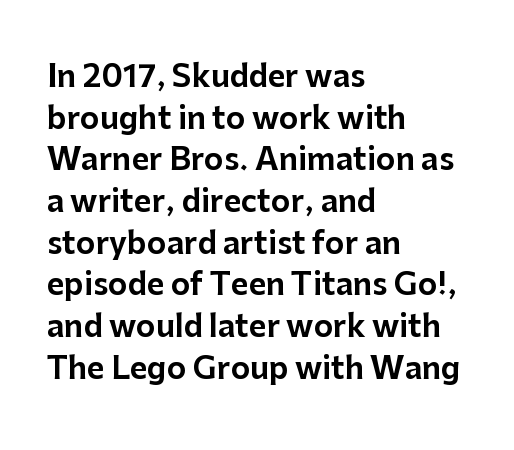
Q: Is the text italic (slanted)? A: No, it is upright.
Q: Is the typeface a serif or a sans-serif typeface? A: Sans-serif.
Q: Is the text underlined? A: No.
Q: How is the paragraph aligned? A: Left-aligned.
Q: Is the spacing between letters normal or unusually wide? A: Normal.
Q: Is the spacing between lines tight, normal or loose? A: Normal.
Q: Width (condensed, normal, or wide)? A: Normal.
Q: Stroke contrast? A: Low.
Q: x-height? A: Medium.
Q: Monospaced? A: No.
